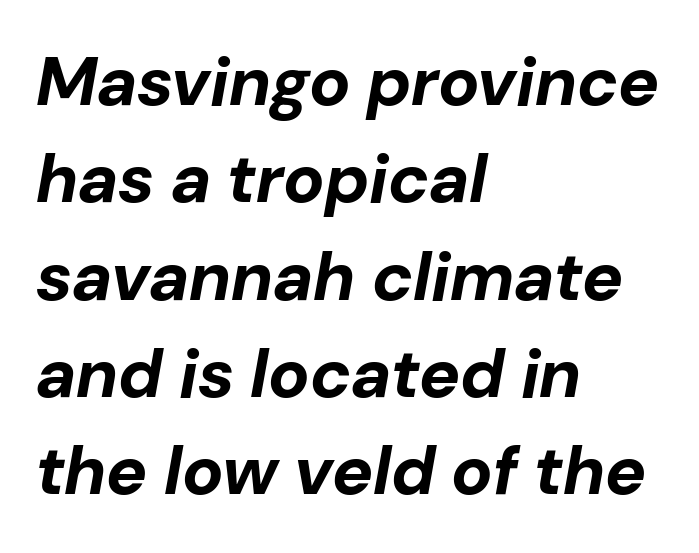
The space between consecutive lines is moderate. Yep, that's italic — everything's leaning. You'd pick this weight for a headline — it's a proper bold. Does the copy run flush right? No — it runs flush left.
